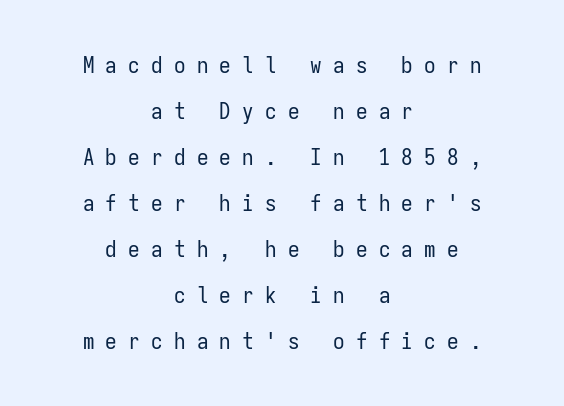
Is there much room between lines? Yes — plenty of vertical air separates them. Upright lettering throughout. Leftover space on each line is divided equally before and after the words. The face used here is rendered with a markedly widened letterfit.
